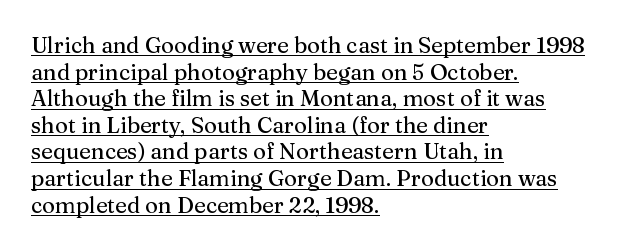
The image shows 22 px text type, upright; set left-aligned, line spacing 1.21x, normal letter spacing, underlined.
